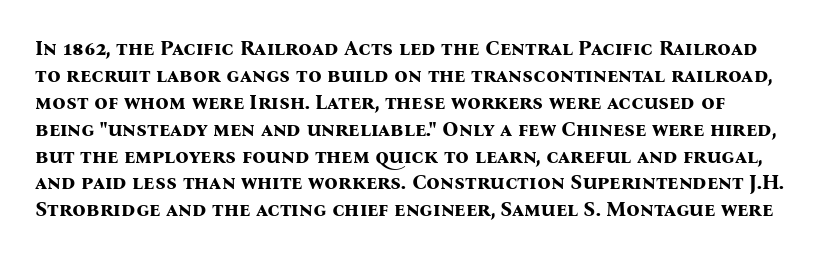
The image shows 21 px bold type, upright; set left-aligned, normal line spacing (1.28x), normal letter spacing, not underlined.
